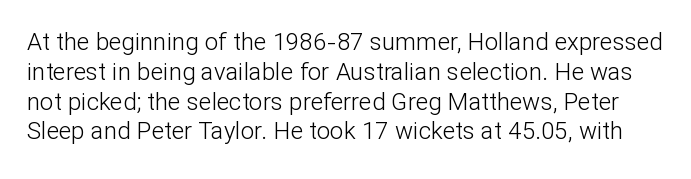
{"italic": "no", "bold": "no", "underline": "no", "line_spacing_ratio": 1.24, "letter_spacing": "normal", "letter_spacing_em": 0.0, "glyph_px": 24}
